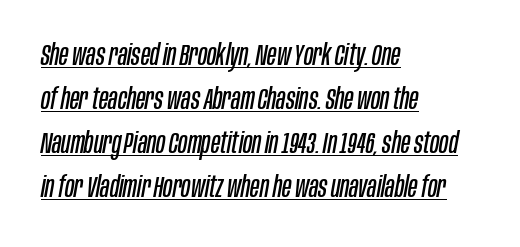
The image shows 30 px regular-weight, condensed type, italic (leaning right); set left-aligned, normal line spacing (1.47x), normal letter spacing, underlined; low stroke contrast and a large x-height.
